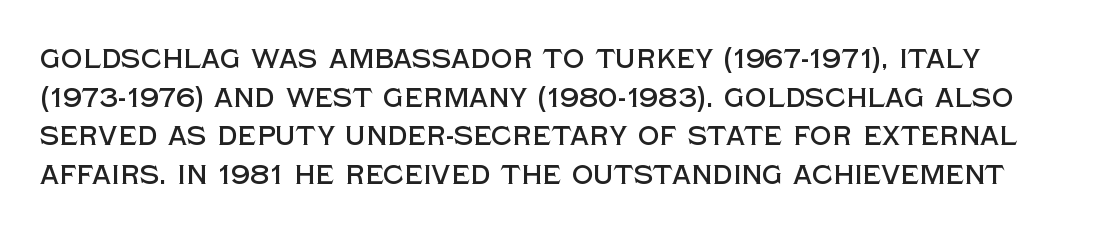
The image shows 27 px text type, upright; set normal line spacing (1.43x), normal letter spacing, not underlined.
